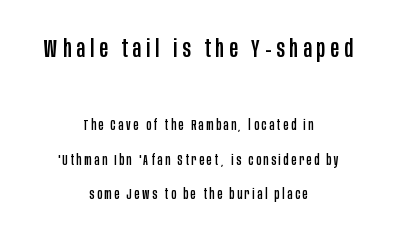
Q: Is the text italic (slanted)? A: No, it is upright.
Q: Is the text underlined? A: No.
Q: How is the paragraph aligned? A: Centered.
Q: Is the spacing between letters normal or unusually wide? A: Unusually wide.
Q: Is the spacing between lines tight, normal or loose? A: Loose.
Q: Which block of text is set in a larger size, the first (top) or the second (bottom)? A: The first (top) one.
